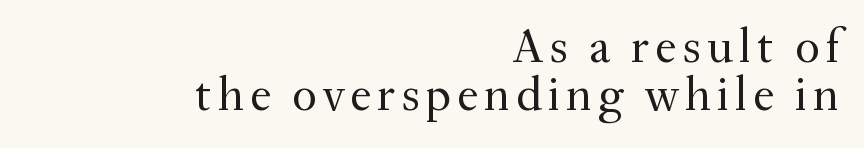
The image shows 48 px regular-weight serif type, upright; set right-aligned, tight line spacing (1.01x), not underlined; medium stroke contrast and a small x-height.
